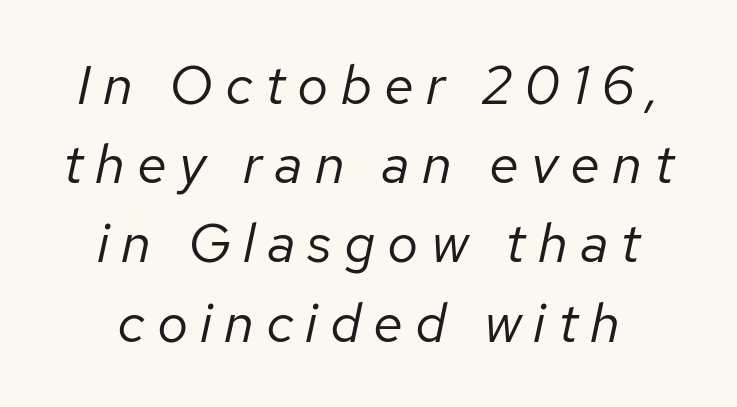
{"italic": "yes", "lean": "right", "slant_degrees": 12, "bold": "no", "weight": "regular", "width": "normal", "stroke_contrast": "low", "x_height": "medium", "monospaced": "no", "underline": "no", "align": "center", "line_spacing": "normal", "line_spacing_ratio": 1.44, "letter_spacing": "wide", "letter_spacing_em": 0.22, "glyph_px": 55}
